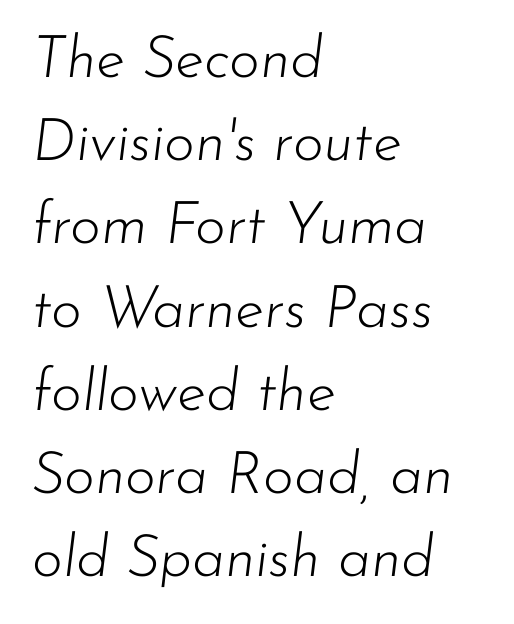
The image shows 59 px light type, italic (leaning right); set left-aligned, normal line spacing (1.41x), normal letter spacing, not underlined; low stroke contrast and a small x-height.
